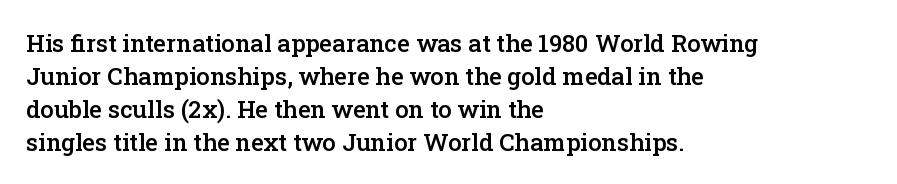
Q: Is the text bold? A: Semi-bold.
Q: Is the text italic (slanted)? A: No, it is upright.
Q: Is the text underlined? A: No.
Q: How is the paragraph aligned? A: Left-aligned.
Q: Is the spacing between letters normal or unusually wide? A: Normal.
Q: Is the spacing between lines tight, normal or loose? A: Normal.
